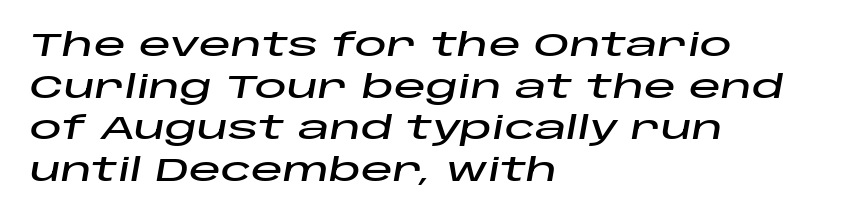
The lettering tilts uniformly, giving the passage an italic look. Alignment: flush left. This sample keeps an unexceptional amount of space between lines. This sample has the flowing, uneven cadence of proportional lettering. Compared with typical body copy, the letter spacing here is the same.
